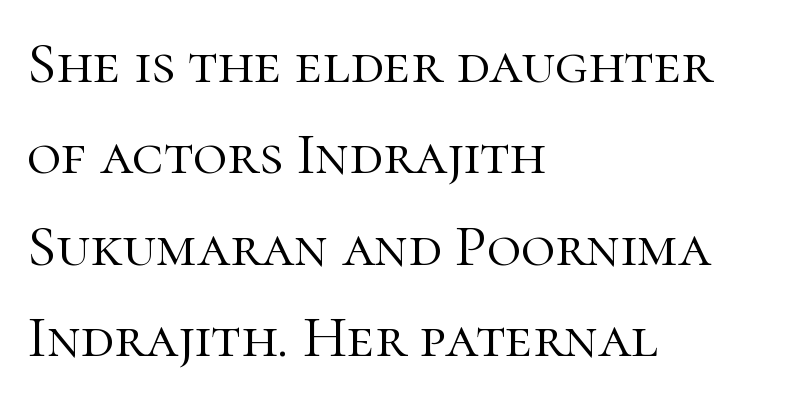
{"serif": "yes", "italic": "no", "bold": "no", "weight": "light", "width": "normal", "stroke_contrast": "high", "x_height": "medium", "monospaced": "no", "underline": "no", "align": "left", "line_spacing": "normal", "line_spacing_ratio": 1.55, "letter_spacing": "normal", "letter_spacing_em": 0.0, "glyph_px": 59}
